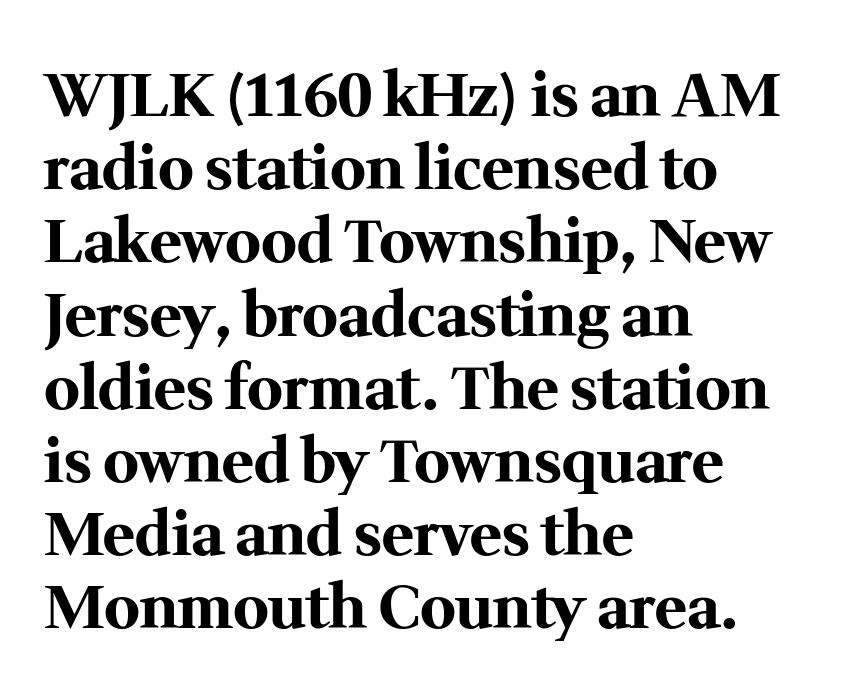
Looks like regular typesetting: each glyph gets only the width it needs. Honestly, there is no underline to notice here at all. The passage shown is emphatically bold. You can tell it's not italic because the verticals are truly vertical.
